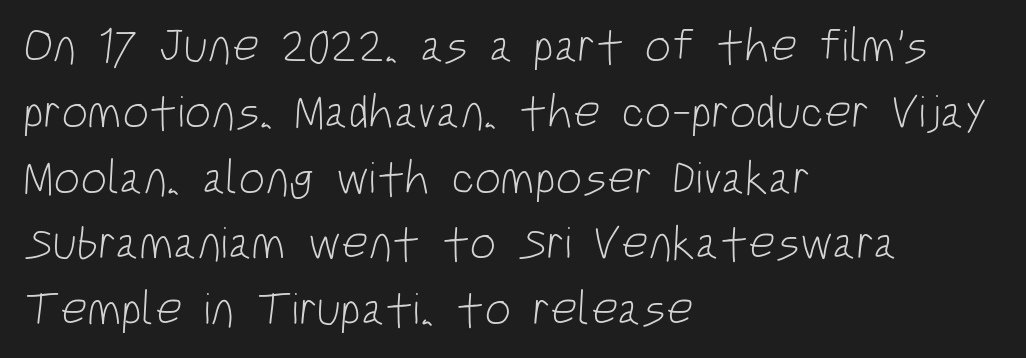
The image shows 47 px light, condensed sans-serif type; set left-aligned, normal line spacing (1.4x), normal letter spacing, not underlined; low stroke contrast and a large x-height.
